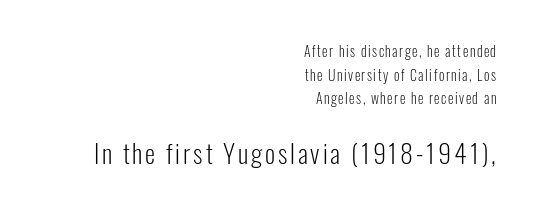
The image shows 26 px text type, upright; set right-aligned, normal line spacing (1.69x), not underlined; the second (bottom) block is 1.86x larger.
